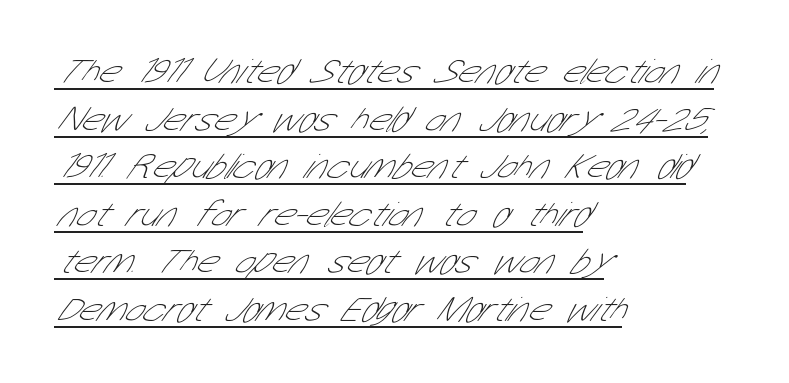
Q: Is the text bold? A: No.
Q: Is the typeface a serif or a sans-serif typeface? A: Sans-serif.
Q: Is the text underlined? A: Yes.
Q: How is the paragraph aligned? A: Left-aligned.
Q: Is the spacing between letters normal or unusually wide? A: Normal.
Q: Is the spacing between lines tight, normal or loose? A: Normal.
Q: Width (condensed, normal, or wide)? A: Condensed.
Q: Stroke contrast? A: Low.
Q: x-height? A: Medium.
Q: Monospaced? A: No.
